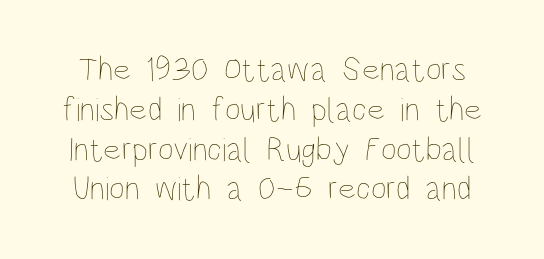
Q: Is the text bold? A: No.
Q: Is the text italic (slanted)? A: No, it is upright.
Q: Is the text underlined? A: No.
Q: Is the spacing between letters normal or unusually wide? A: Normal.
Q: Width (condensed, normal, or wide)? A: Condensed.
Q: Stroke contrast? A: Low.
Q: x-height? A: Large.
Q: Monospaced? A: No.
